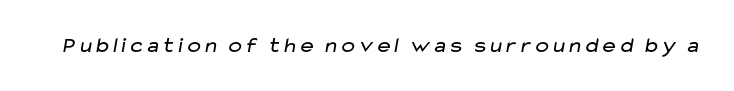
Q: Is the text bold? A: No.
Q: Is the text underlined? A: No.
Q: Is the spacing between letters normal or unusually wide? A: Normal.
